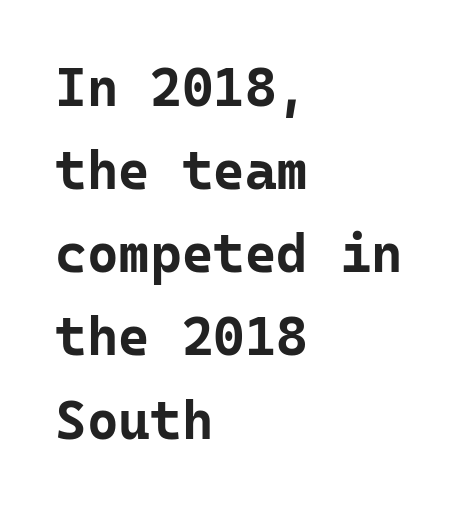
{"serif": "no", "italic": "no", "bold": "yes", "weight": "bold", "width": "normal", "stroke_contrast": "low", "x_height": "medium", "monospaced": "yes", "underline": "no", "align": "left", "line_spacing": "normal", "line_spacing_ratio": 1.54, "letter_spacing": "normal", "letter_spacing_em": 0.0, "glyph_px": 54}
